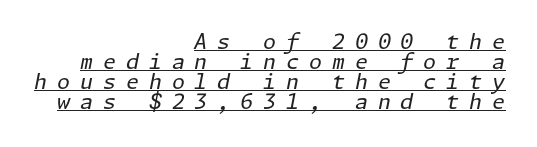
The image shows 21 px text type, italic (leaning right); set right-aligned, tight line spacing (0.96x), unusually wide letter spacing (+0.47 em), underlined.
